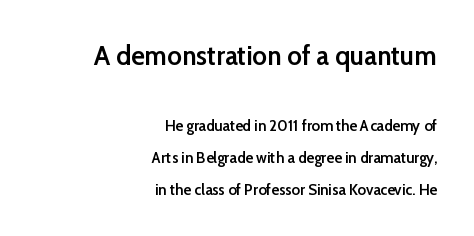
Q: Is the text bold? A: Semi-bold.
Q: Is the text italic (slanted)? A: No, it is upright.
Q: Is the typeface a serif or a sans-serif typeface? A: Sans-serif.
Q: Is the text underlined? A: No.
Q: How is the paragraph aligned? A: Right-aligned.
Q: Is the spacing between letters normal or unusually wide? A: Normal.
Q: Is the spacing between lines tight, normal or loose? A: Loose.
Q: Which block of text is set in a larger size, the first (top) or the second (bottom)? A: The first (top) one.
Q: Width (condensed, normal, or wide)? A: Normal.
Q: Stroke contrast? A: Low.
Q: x-height? A: Medium.
Q: Monospaced? A: No.
